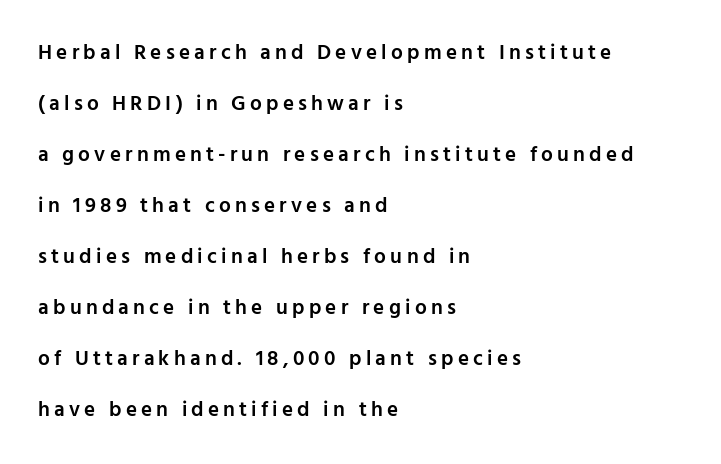
The image shows 21 px text type, upright; set left-aligned, loose line spacing (2.43x), unusually wide letter spacing (+0.2 em), not underlined.
